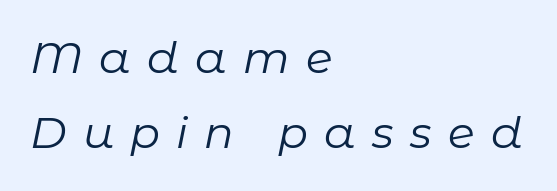
Q: Is the text bold? A: No.
Q: Is the text italic (slanted)? A: Yes, it leans right by about 11 degrees.
Q: Is the text underlined? A: No.
Q: How is the paragraph aligned? A: Left-aligned.
Q: Is the spacing between letters normal or unusually wide? A: Unusually wide.
Q: Width (condensed, normal, or wide)? A: Normal.
Q: Stroke contrast? A: Low.
Q: x-height? A: Medium.
Q: Monospaced? A: No.
